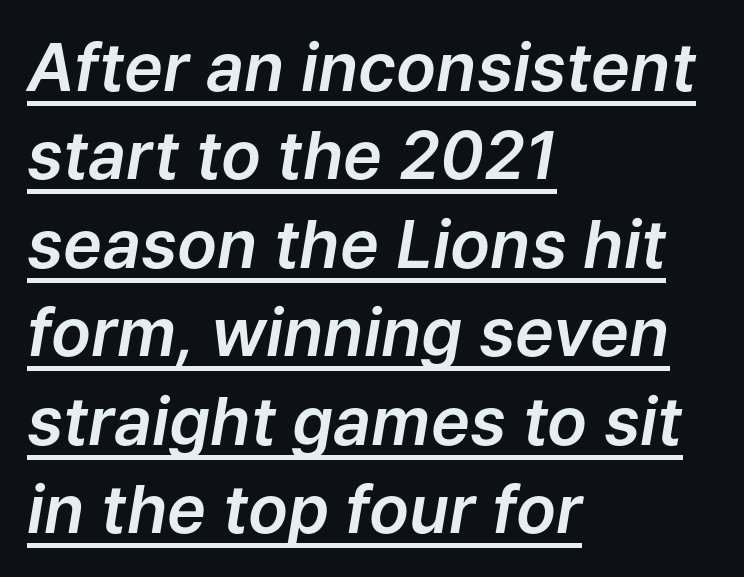
{"italic": "yes", "lean": "right", "slant_degrees": 9, "width": "normal", "stroke_contrast": "low", "x_height": "medium", "monospaced": "no", "underline": "yes", "align": "left", "line_spacing": "normal", "line_spacing_ratio": 1.34, "letter_spacing": "normal", "letter_spacing_em": 0.0, "glyph_px": 66}
